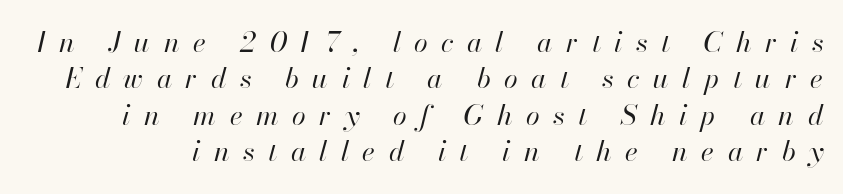
This is oblique type, the kind used for emphasis or titles. Anything drawn beneath the words? Only blank space. Here the glyphs are tracked loosely, breaking word shapes into spaced letters. In terms of leading, this rendering sits right in the middle.
